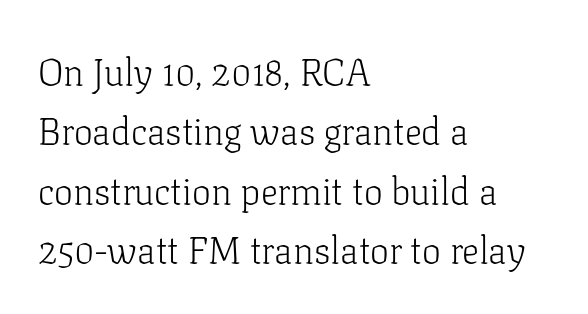
{"serif": "yes", "italic": "no", "bold": "no", "weight": "light", "width": "normal", "stroke_contrast": "low", "x_height": "medium", "monospaced": "no", "underline": "no", "align": "left", "line_spacing": "normal", "line_spacing_ratio": 1.56, "letter_spacing": "normal", "letter_spacing_em": 0.0, "glyph_px": 38}
